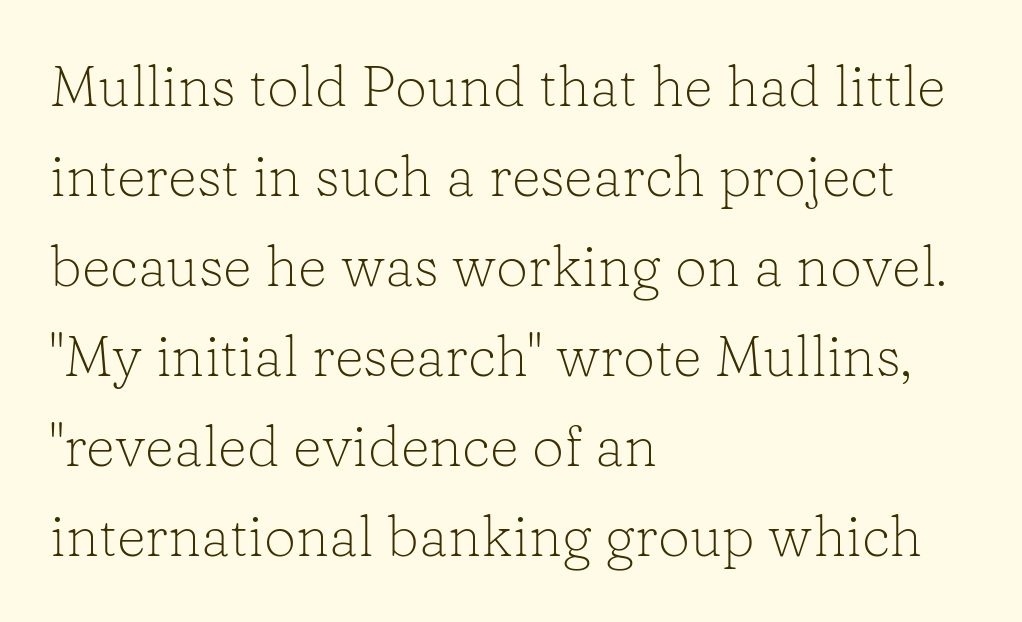
{"serif": "yes", "italic": "no", "bold": "no", "weight": "light", "width": "normal", "stroke_contrast": "low", "x_height": "medium", "monospaced": "no", "underline": "no", "align": "left", "line_spacing": "normal", "line_spacing_ratio": 1.58, "letter_spacing": "normal", "letter_spacing_em": 0.0, "glyph_px": 57}
